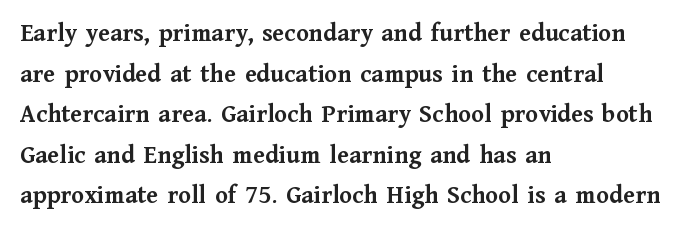
Q: Is the text bold? A: Yes.
Q: Is the text italic (slanted)? A: No, it is upright.
Q: Is the text underlined? A: No.
Q: How is the paragraph aligned? A: Left-aligned.
Q: Is the spacing between letters normal or unusually wide? A: Normal.
Q: Is the spacing between lines tight, normal or loose? A: Normal.
